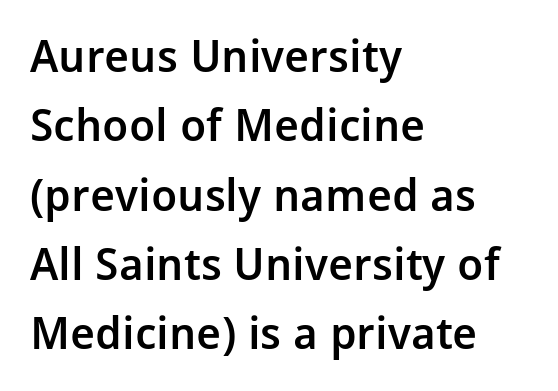
Q: Is the text bold? A: Semi-bold.
Q: Is the text italic (slanted)? A: No, it is upright.
Q: Is the typeface a serif or a sans-serif typeface? A: Sans-serif.
Q: Is the text underlined? A: No.
Q: How is the paragraph aligned? A: Left-aligned.
Q: Is the spacing between letters normal or unusually wide? A: Normal.
Q: Is the spacing between lines tight, normal or loose? A: Normal.
Q: Width (condensed, normal, or wide)? A: Normal.
Q: Stroke contrast? A: Low.
Q: x-height? A: Medium.
Q: Monospaced? A: No.
